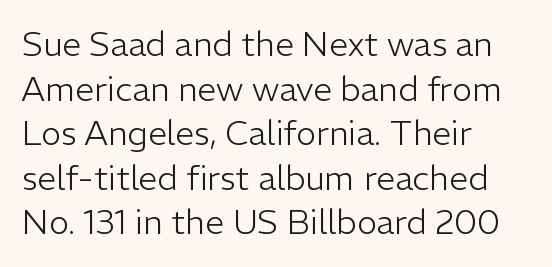
The image shows 34 px light sans-serif type, upright; set left-aligned, normal line spacing (1.31x), normal letter spacing, not underlined; low stroke contrast and a medium x-height.
